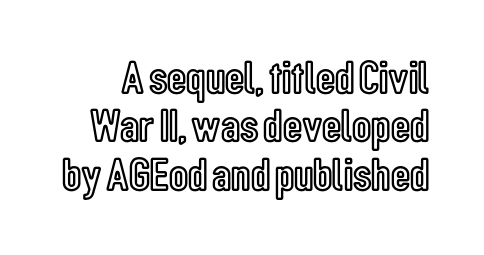
The image shows 47 px condensed type, upright; set tight line spacing (1.03x), normal letter spacing, not underlined; a medium x-height.
